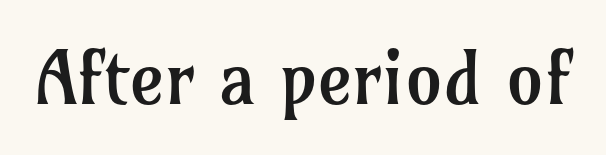
The image shows 74 px regular-weight serif type, upright; set normal letter spacing, not underlined; low stroke contrast and a medium x-height.
